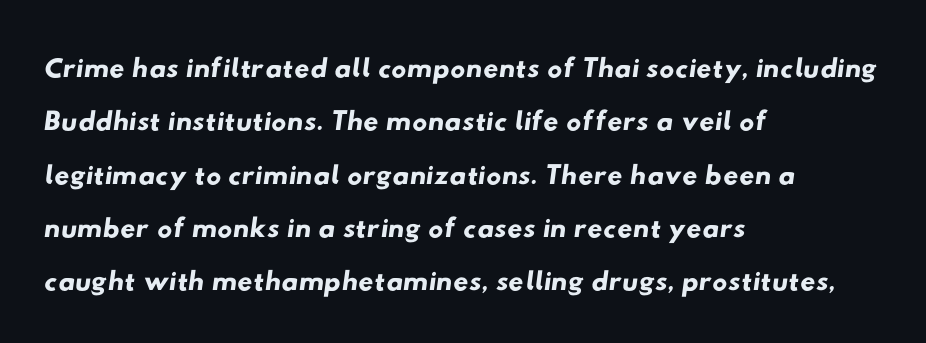
{"serif": "no", "width": "wide", "stroke_contrast": "low", "x_height": "small", "monospaced": "no", "underline": "no", "align": "left", "line_spacing": "normal", "line_spacing_ratio": 1.27, "letter_spacing": "normal", "letter_spacing_em": 0.0, "glyph_px": 42}
